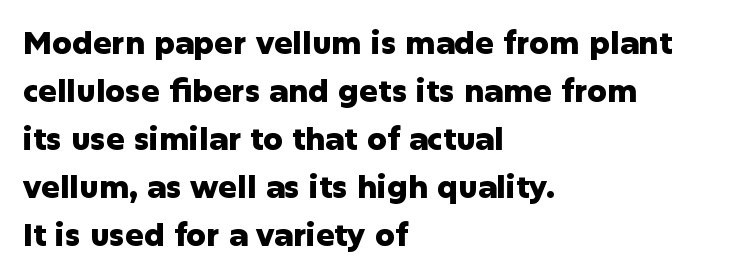
Q: Is the text bold? A: Yes.
Q: Is the text italic (slanted)? A: No, it is upright.
Q: Is the typeface a serif or a sans-serif typeface? A: Sans-serif.
Q: Is the text underlined? A: No.
Q: How is the paragraph aligned? A: Left-aligned.
Q: Is the spacing between letters normal or unusually wide? A: Normal.
Q: Is the spacing between lines tight, normal or loose? A: Normal.
Q: Width (condensed, normal, or wide)? A: Normal.
Q: Stroke contrast? A: Low.
Q: x-height? A: Medium.
Q: Monospaced? A: No.
